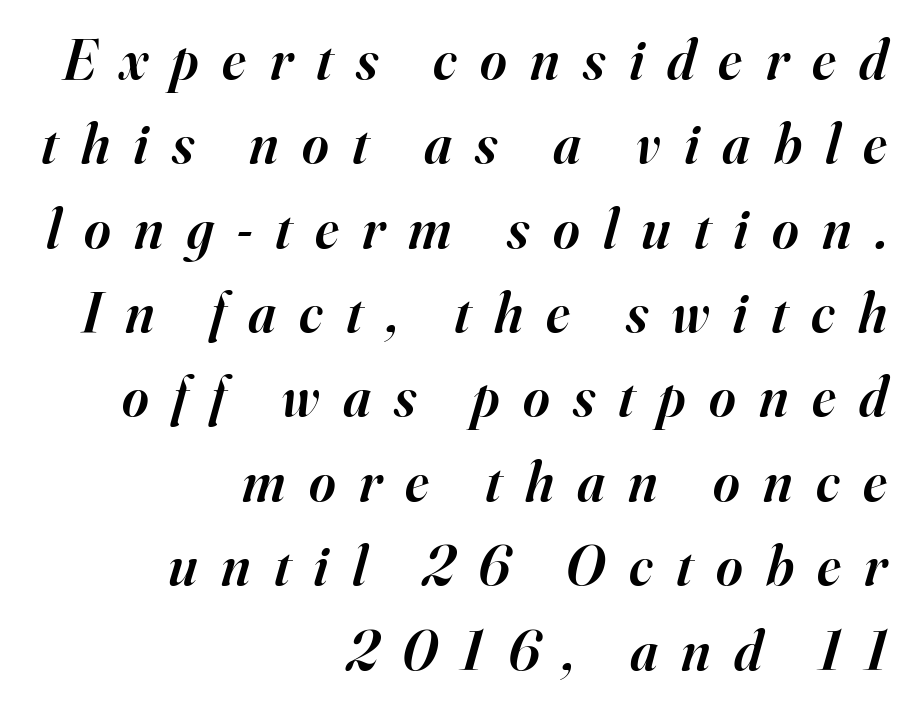
Q: Is the text bold? A: Semi-bold.
Q: Is the text italic (slanted)? A: Yes, it leans right by about 16 degrees.
Q: Is the typeface a serif or a sans-serif typeface? A: Serif.
Q: Is the text underlined? A: No.
Q: How is the paragraph aligned? A: Right-aligned.
Q: Is the spacing between letters normal or unusually wide? A: Unusually wide.
Q: Is the spacing between lines tight, normal or loose? A: Normal.
Q: Width (condensed, normal, or wide)? A: Normal.
Q: Stroke contrast? A: High.
Q: x-height? A: Small.
Q: Monospaced? A: No.
